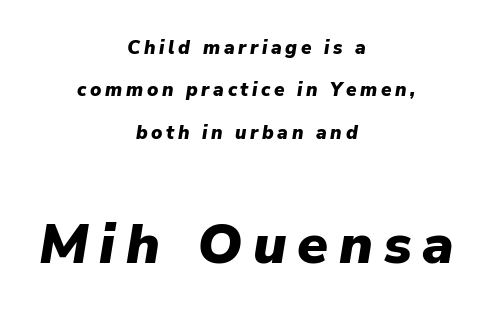
{"italic": "yes", "lean": "right", "slant_degrees": 9, "bold": "yes", "weight": "heavy", "width": "normal", "stroke_contrast": "low", "x_height": "medium", "monospaced": "no", "underline": "no", "align": "center", "line_spacing": "loose", "line_spacing_ratio": 2.23, "larger_block": "second", "size_ratio": 2.95, "glyph_px": 56}
